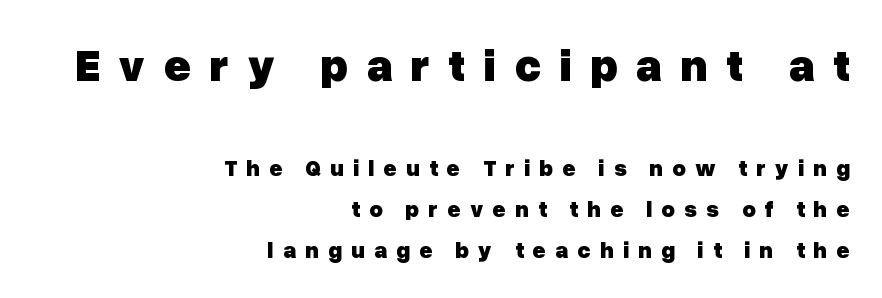
The image shows 46 px heavy sans-serif type, upright; set right-aligned, line spacing 1.79x, unusually wide letter spacing (+0.39 em), not underlined; the first (top) block is 2.0x larger; low stroke contrast and a medium x-height.
